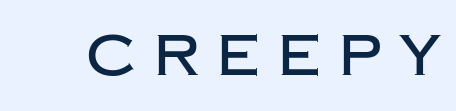
The image shows 57 px sans-serif type, upright; set unusually wide letter spacing (+0.32 em), not underlined; low stroke contrast and a large x-height.
